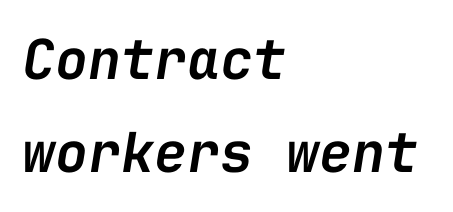
{"italic": "yes", "lean": "right", "slant_degrees": 9, "bold": "semi", "weight": "semibold", "width": "normal", "stroke_contrast": "low", "x_height": "medium", "monospaced": "yes", "underline": "no", "align": "left", "line_spacing": "normal", "line_spacing_ratio": 1.7, "letter_spacing": "normal", "letter_spacing_em": 0.0, "glyph_px": 55}
